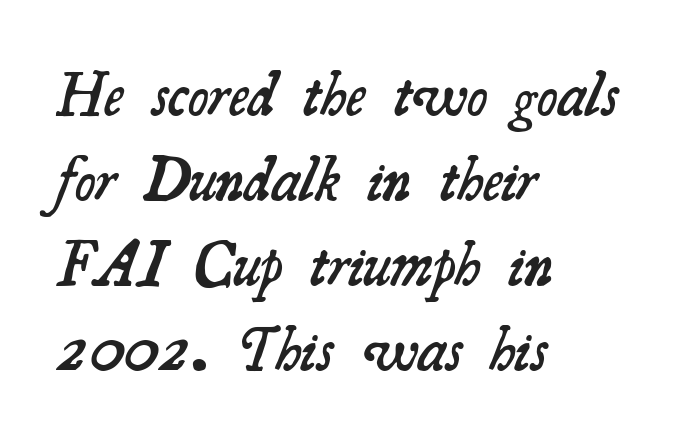
The typesetting leans somewhat heavy: a semibold. Has an underline been added? It has not. No extra tracking has been applied to these lines. Which margin do the lines hug? The left one — the right edge is uneven.
